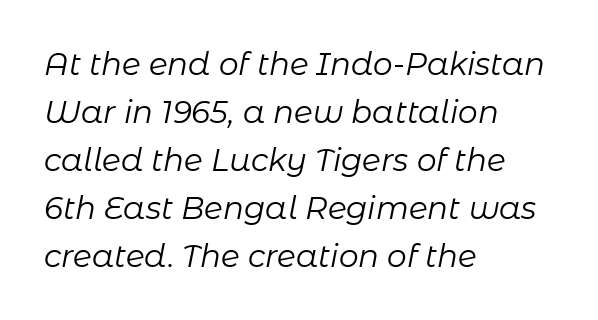
The image shows 31 px regular-weight type, italic (leaning right); set left-aligned, normal line spacing (1.55x), normal letter spacing, not underlined; low stroke contrast and a medium x-height.
